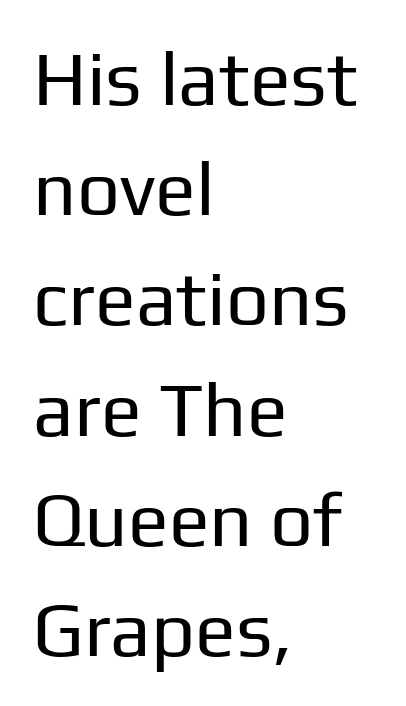
In terms of leading, this rendering sits right in the middle. This sample is left-justified, so line endings fall wherever the words run out. What stands out about the letter spacing? Nothing — it is the standard amount. Characters remain perfectly vertical along every line. Do the characters align in a grid? No, the font is proportional. No chunkiness to these letters — they're not bold.
